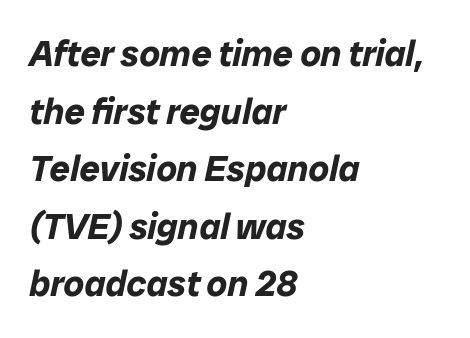
{"italic": "yes", "lean": "right", "slant_degrees": 12, "bold": "yes", "weight": "bold", "width": "normal", "stroke_contrast": "low", "x_height": "medium", "monospaced": "no", "underline": "no", "align": "left", "line_spacing": "normal", "line_spacing_ratio": 1.6, "letter_spacing": "normal", "letter_spacing_em": 0.0, "glyph_px": 36}
